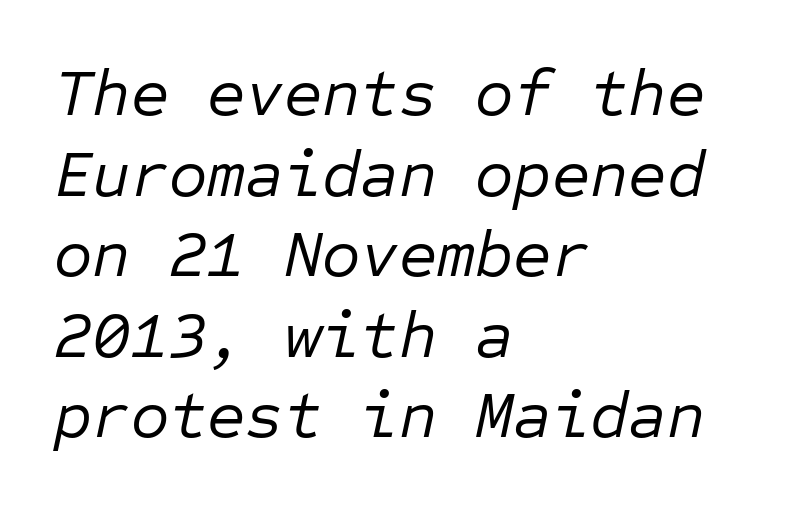
On a weight scale, this lands at 450 or below. The rendering anchors every line to the left-hand side. Notice how the stems are inclined rather than vertical — that's the hallmark of italics. A typesetter would call this monospace, since all characters share one set width. Characters follow at the spacing the type designer built in.
